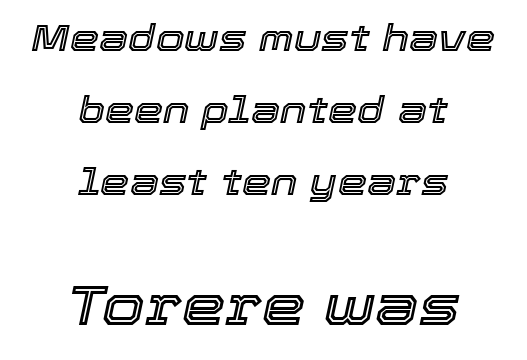
Alignment: centered. The axis of the letterforms is tilted away from vertical. The passage shown is not underscored anywhere. The space between consecutive lines is lavish. Short note: letters normally spaced.
